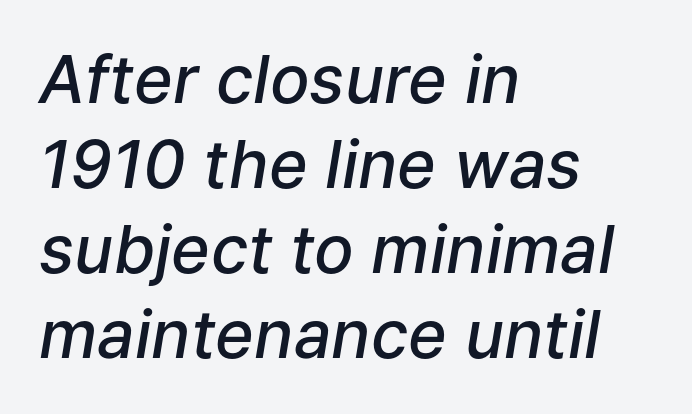
Yep, that's italic — everything's leaning. Descenders hang freely into open space. Spacing between characters is what you'd get straight out of the box. Proportional: the letters do not fall into vertical columns. Its strokes are somewhat broadened, the hallmark of semibold type. Is there much room between lines? A standard amount, neither cramped nor airy.
